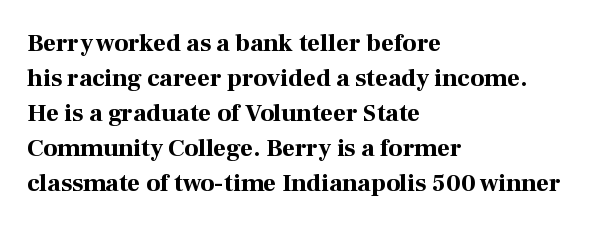
The image shows 25 px bold type, upright; set left-aligned, normal line spacing (1.4x), normal letter spacing, not underlined.
